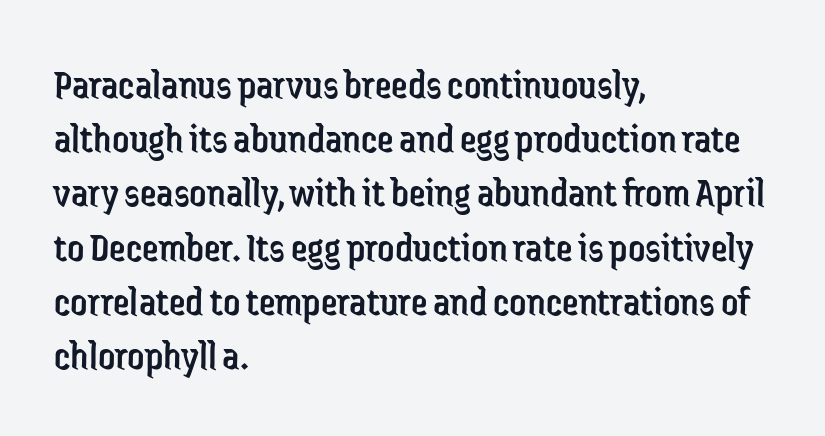
Q: Is the text bold? A: No.
Q: Is the text italic (slanted)? A: No, it is upright.
Q: Is the typeface a serif or a sans-serif typeface? A: Sans-serif.
Q: Is the text underlined? A: No.
Q: How is the paragraph aligned? A: Left-aligned.
Q: Is the spacing between letters normal or unusually wide? A: Normal.
Q: Is the spacing between lines tight, normal or loose? A: Normal.
Q: Width (condensed, normal, or wide)? A: Condensed.
Q: Stroke contrast? A: Low.
Q: x-height? A: Medium.
Q: Monospaced? A: No.
